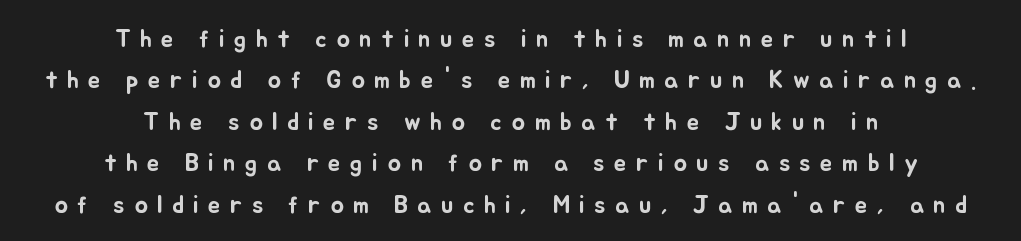
Q: Is the text italic (slanted)? A: No, it is upright.
Q: Is the text underlined? A: No.
Q: How is the paragraph aligned? A: Centered.
Q: Is the spacing between letters normal or unusually wide? A: Unusually wide.
Q: Is the spacing between lines tight, normal or loose? A: Normal.
